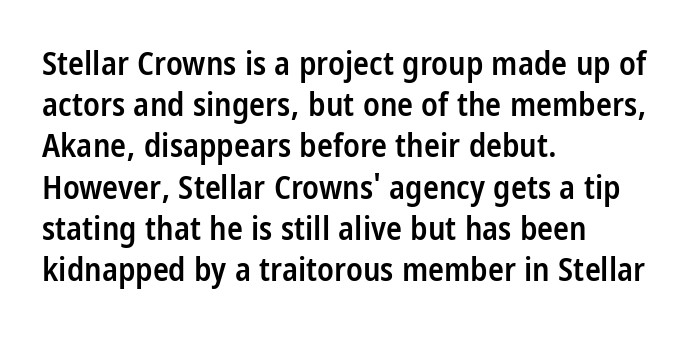
Q: Is the text bold? A: Semi-bold.
Q: Is the text italic (slanted)? A: No, it is upright.
Q: Is the typeface a serif or a sans-serif typeface? A: Sans-serif.
Q: Is the text underlined? A: No.
Q: How is the paragraph aligned? A: Left-aligned.
Q: Is the spacing between letters normal or unusually wide? A: Normal.
Q: Is the spacing between lines tight, normal or loose? A: Normal.
Q: Width (condensed, normal, or wide)? A: Condensed.
Q: Stroke contrast? A: Low.
Q: x-height? A: Large.
Q: Monospaced? A: No.
